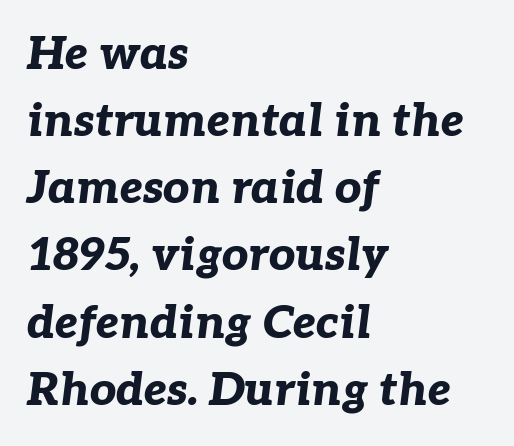
A full-strength bold gives these letters their thick strokes. These lines stack with their left ends in a neat column. Proportional: the letters do not fall into vertical columns. Whoever set this chose a conventional vertical rhythm. Words appear dense and cohesive because spacing is normal.
